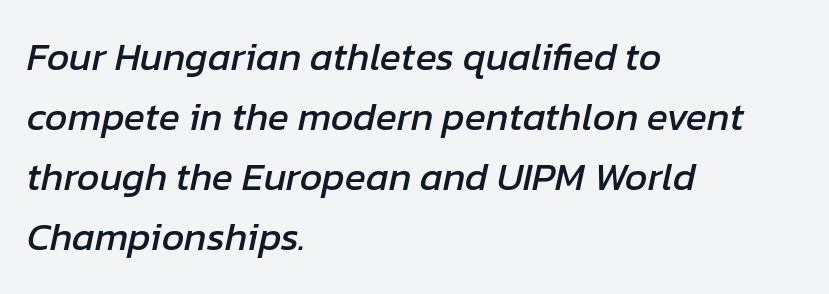
Q: Is the text italic (slanted)? A: Yes, it leans right by about 12 degrees.
Q: Is the text underlined? A: No.
Q: How is the paragraph aligned? A: Left-aligned.
Q: Is the spacing between letters normal or unusually wide? A: Normal.
Q: Is the spacing between lines tight, normal or loose? A: Normal.
Q: Width (condensed, normal, or wide)? A: Normal.
Q: Stroke contrast? A: Low.
Q: x-height? A: Medium.
Q: Monospaced? A: No.
